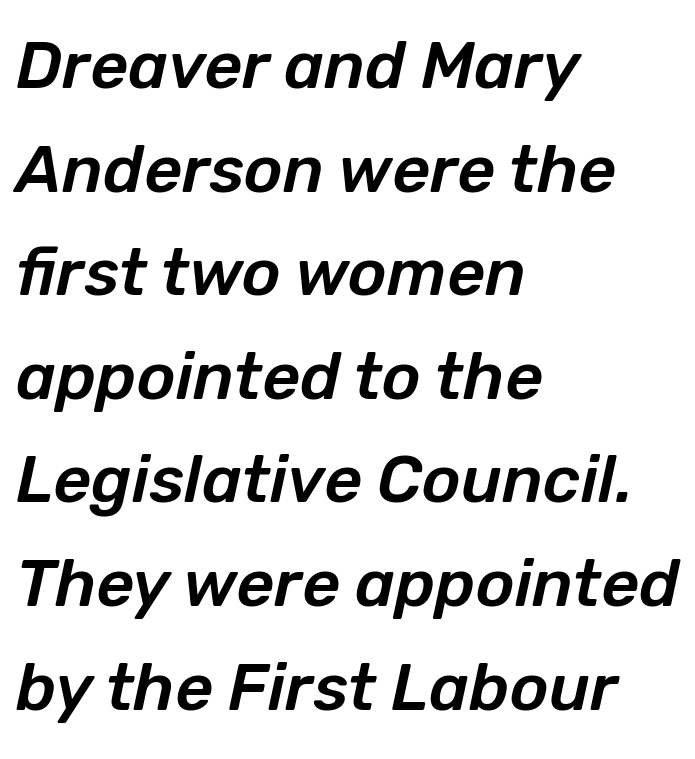
The image shows 66 px text type, italic (leaning right); set left-aligned, normal line spacing (1.57x), normal letter spacing, not underlined; low stroke contrast and a medium x-height.
